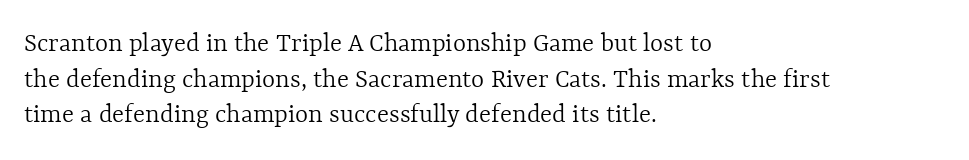
The image shows 28 px light type, upright; set left-aligned, normal line spacing (1.27x), normal letter spacing, not underlined; a medium x-height.
